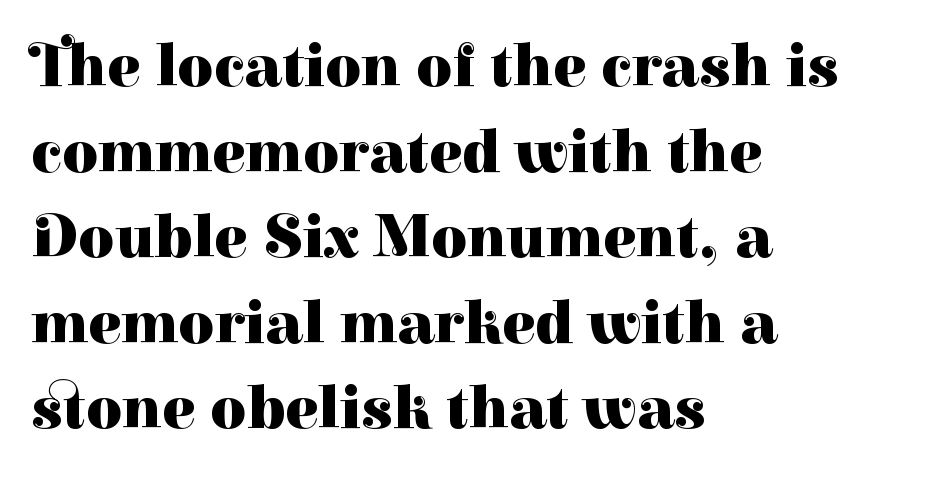
Q: Is the text bold? A: Yes.
Q: Is the text italic (slanted)? A: No, it is upright.
Q: Is the typeface a serif or a sans-serif typeface? A: Serif.
Q: Is the text underlined? A: No.
Q: How is the paragraph aligned? A: Left-aligned.
Q: Is the spacing between letters normal or unusually wide? A: Normal.
Q: Is the spacing between lines tight, normal or loose? A: Normal.
Q: Width (condensed, normal, or wide)? A: Normal.
Q: Stroke contrast? A: High.
Q: x-height? A: Medium.
Q: Monospaced? A: No.
